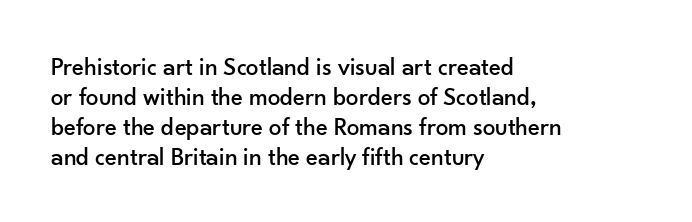
Italic? Not at all — the glyphs are vertical. Only glyphs here, with clear space below each row. Does the copy run flush right? No — it runs flush left. The letters sit at their default tracking, neither squeezed nor spread.
